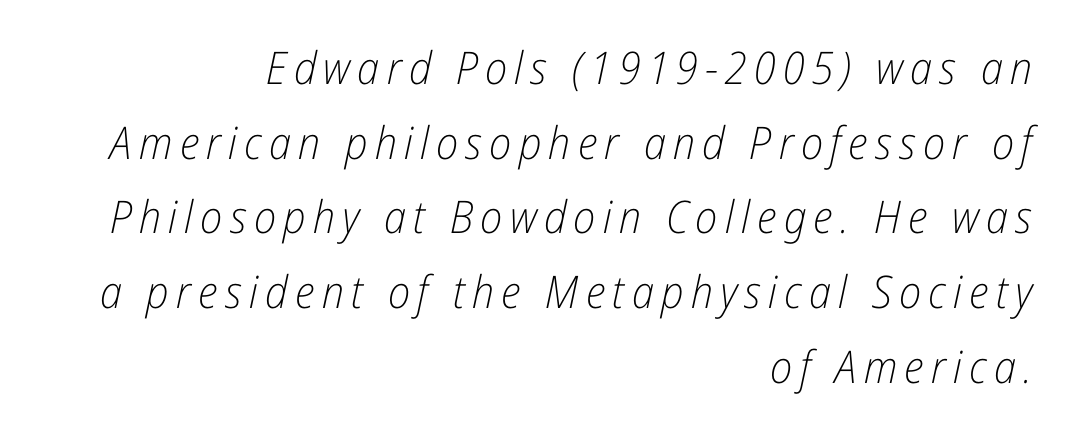
{"italic": "yes", "lean": "right", "slant_degrees": 12, "bold": "no", "weight": "light", "width": "condensed", "stroke_contrast": "low", "x_height": "medium", "monospaced": "no", "underline": "no", "align": "right", "line_spacing": "normal", "line_spacing_ratio": 1.66, "glyph_px": 45}
